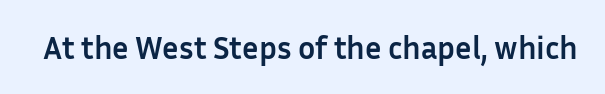
{"serif": "no", "italic": "no", "bold": "yes", "weight": "semibold", "width": "normal", "stroke_contrast": "low", "x_height": "medium", "monospaced": "no", "underline": "no", "letter_spacing": "normal", "letter_spacing_em": 0.0, "glyph_px": 32}
